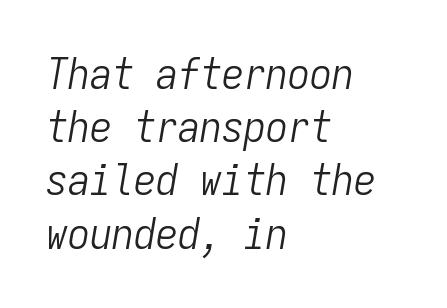
Q: Is the text bold? A: No.
Q: Is the text italic (slanted)? A: Yes, it leans right by about 9 degrees.
Q: Is the text underlined? A: No.
Q: How is the paragraph aligned? A: Left-aligned.
Q: Is the spacing between letters normal or unusually wide? A: Normal.
Q: Width (condensed, normal, or wide)? A: Condensed.
Q: Stroke contrast? A: Low.
Q: x-height? A: Medium.
Q: Monospaced? A: Yes.
